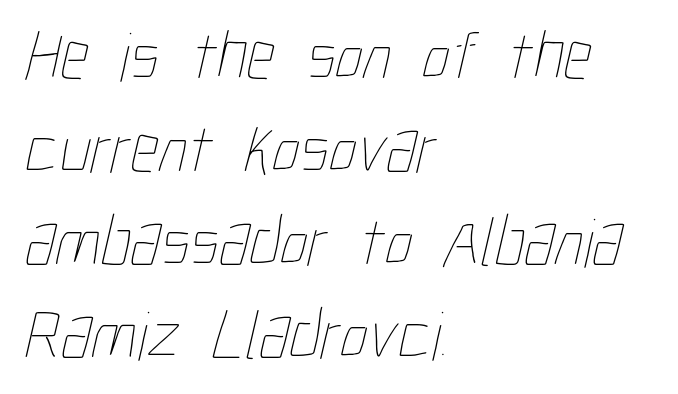
Q: Is the text bold? A: No.
Q: Is the text underlined? A: No.
Q: How is the paragraph aligned? A: Left-aligned.
Q: Is the spacing between letters normal or unusually wide? A: Normal.
Q: Is the spacing between lines tight, normal or loose? A: Normal.
Q: Width (condensed, normal, or wide)? A: Condensed.
Q: Stroke contrast? A: Low.
Q: x-height? A: Medium.
Q: Monospaced? A: No.
